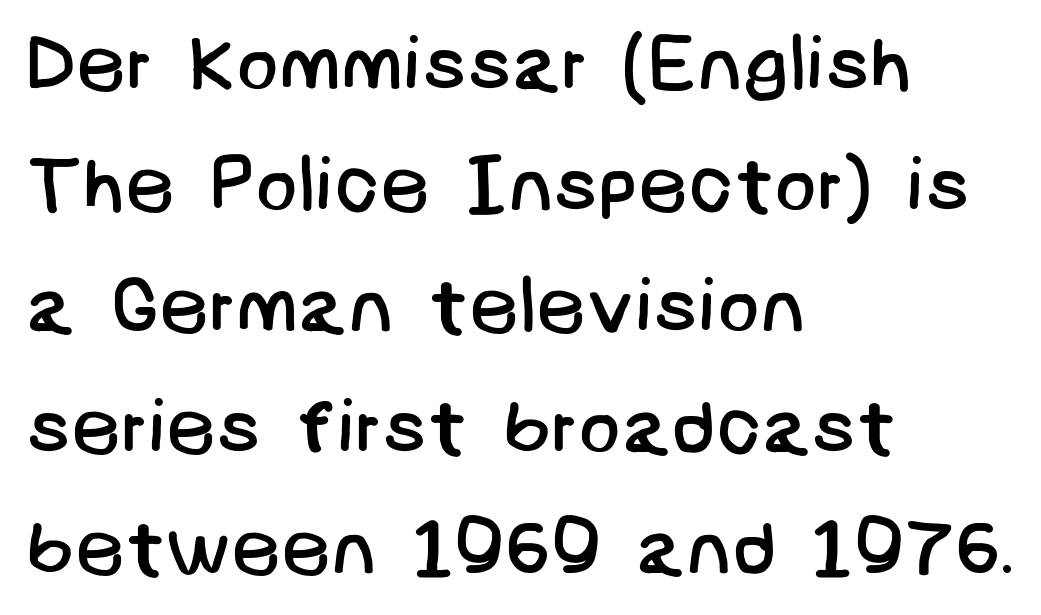
This sample uses plain, unmodified letter spacing. The glyphs in this specimen are sans serif. Honestly, the row spacing looks completely unremarkable. No chunkiness to these letters — they're not bold. A bare baseline throughout the passage. Horizontal alignment here is leftward, the default for most running prose.
